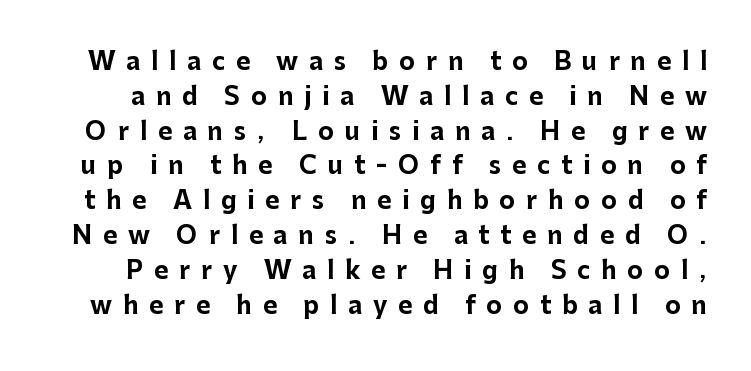
Q: Is the text bold? A: Yes.
Q: Is the text italic (slanted)? A: No, it is upright.
Q: Is the text underlined? A: No.
Q: Is the spacing between letters normal or unusually wide? A: Unusually wide.
Q: Is the spacing between lines tight, normal or loose? A: Normal.
